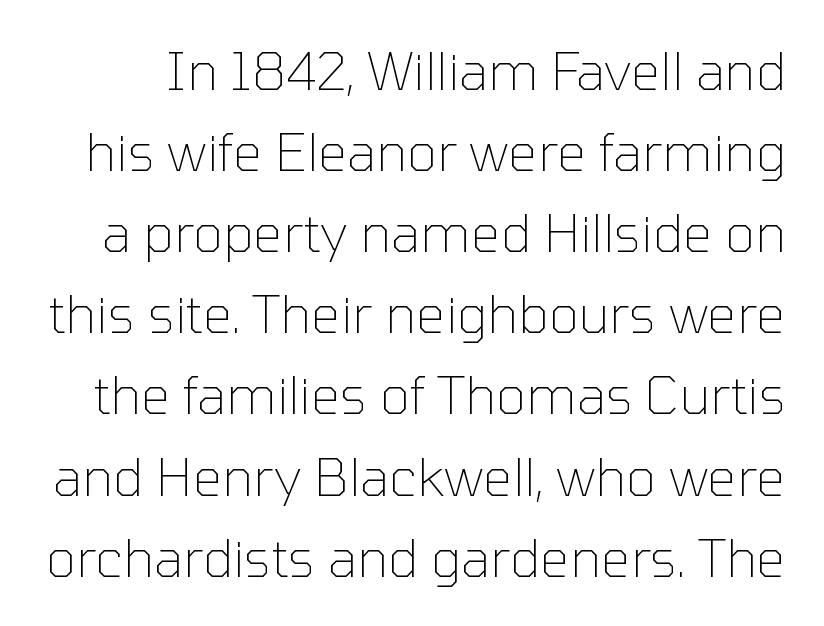
Counters stay open thanks to moderate or lighter strokes. Spacing verdict: proportional, widths tailored to each character. No feet cap the strokes, marking this as sans-serif type. Glance below the letters and you will spot only blank space. The letters stand upright; this is a roman face.
